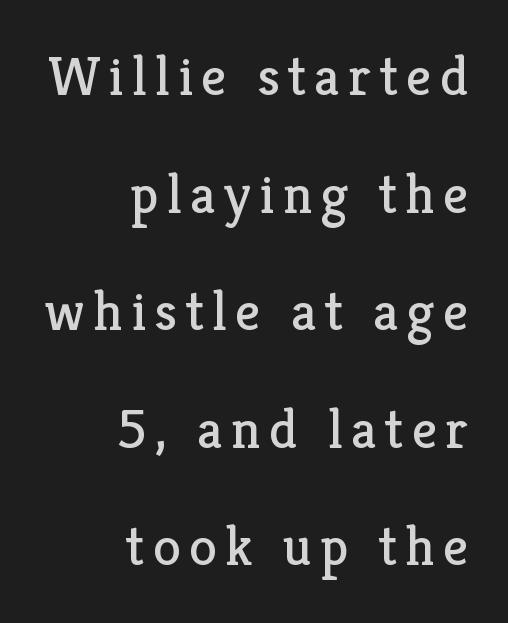
Honestly, there is no underline to notice here at all. The designer dialed line spacing up above the default. Every character sits straight up, as roman type does. Weight: regular or lighter. Varying glyph widths throughout — classic text-font behaviour. These lines stack with their right ends in a neat column.
